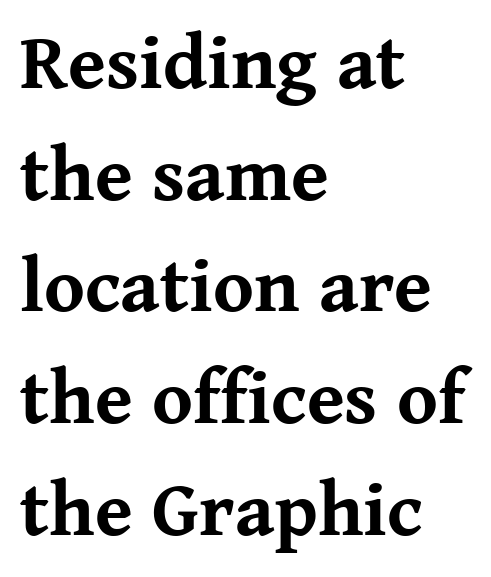
Q: Is the text bold? A: Yes.
Q: Is the text italic (slanted)? A: No, it is upright.
Q: Is the typeface a serif or a sans-serif typeface? A: Serif.
Q: Is the text underlined? A: No.
Q: How is the paragraph aligned? A: Left-aligned.
Q: Is the spacing between letters normal or unusually wide? A: Normal.
Q: Is the spacing between lines tight, normal or loose? A: Normal.
Q: Width (condensed, normal, or wide)? A: Normal.
Q: Stroke contrast? A: Medium.
Q: x-height? A: Medium.
Q: Monospaced? A: No.
